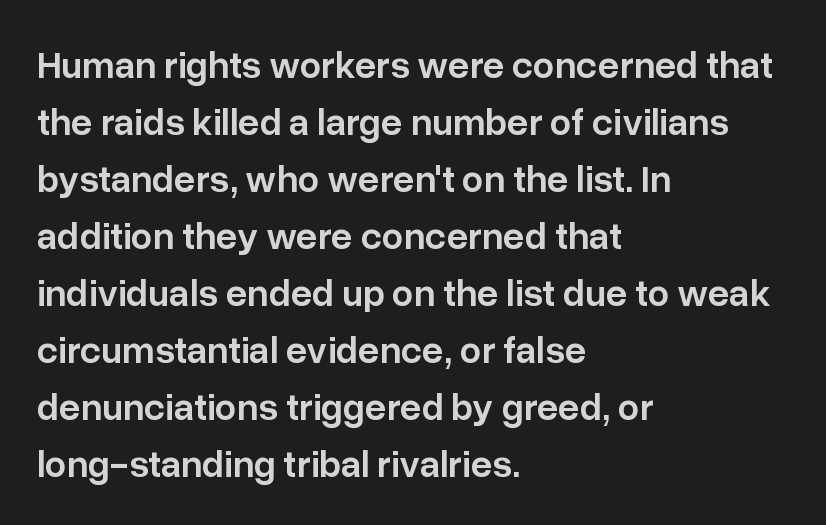
The image shows 38 px semibold sans-serif type, upright; set left-aligned, normal line spacing (1.5x), normal letter spacing, not underlined; low stroke contrast and a medium x-height.
